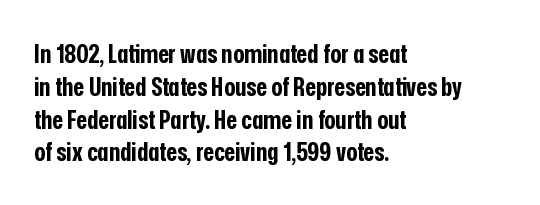
{"italic": "no", "bold": "yes", "underline": "no", "align": "left", "line_spacing": "normal", "line_spacing_ratio": 1.26, "letter_spacing": "normal", "letter_spacing_em": 0.0, "glyph_px": 26}
